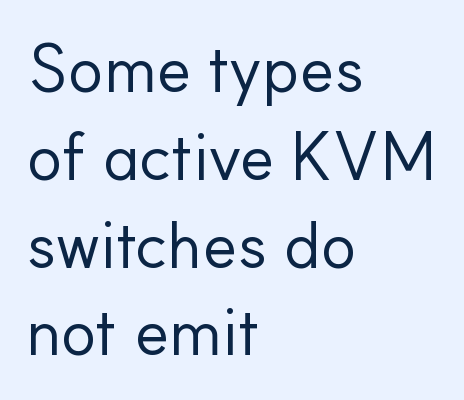
The image shows 66 px regular-weight sans-serif type, upright; set left-aligned, normal line spacing (1.33x), normal letter spacing, not underlined; low stroke contrast and a small x-height.
